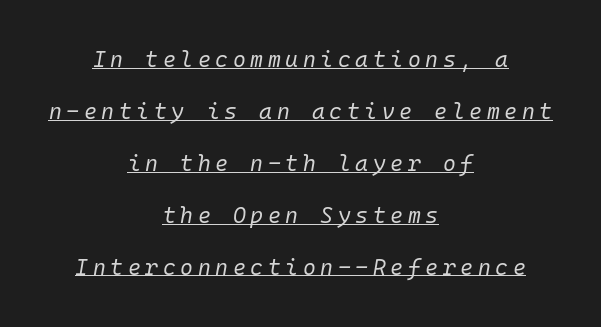
A typesetter would call this heavily tracked-out type. The rag falls on both sides of this text block equally. The font is comparable to plain body text, perhaps lighter. Style check: oblique.
